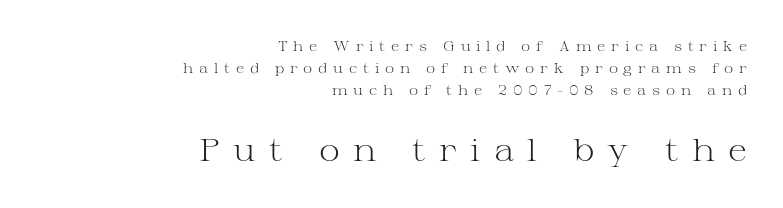
{"serif": "yes", "italic": "no", "bold": "no", "weight": "light", "width": "wide", "stroke_contrast": "medium", "x_height": "medium", "monospaced": "no", "underline": "no", "align": "right", "line_spacing": "normal", "line_spacing_ratio": 1.58, "letter_spacing": "wide", "letter_spacing_em": 0.41, "larger_block": "second", "size_ratio": 2.29, "glyph_px": 32}
